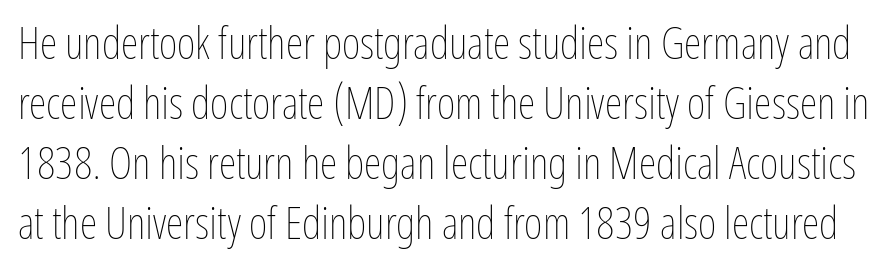
Q: Is the text bold? A: No.
Q: Is the text italic (slanted)? A: No, it is upright.
Q: Is the text underlined? A: No.
Q: Is the spacing between letters normal or unusually wide? A: Normal.
Q: Is the spacing between lines tight, normal or loose? A: Normal.
Q: Width (condensed, normal, or wide)? A: Condensed.
Q: Stroke contrast? A: Low.
Q: x-height? A: Medium.
Q: Monospaced? A: No.
